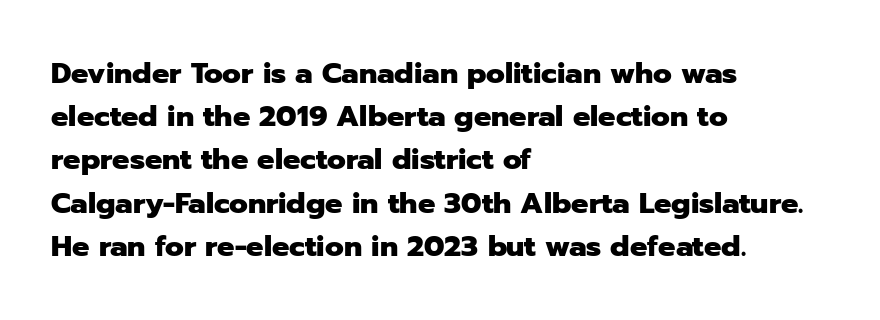
The zone under the glyphs is completely vacant. Ordinary non-slanted type is in use. Looks like regular typesetting: each glyph gets only the width it needs. The letters carry no serifs — their stems end cleanly without finishing strokes. The lines are quadded left.
